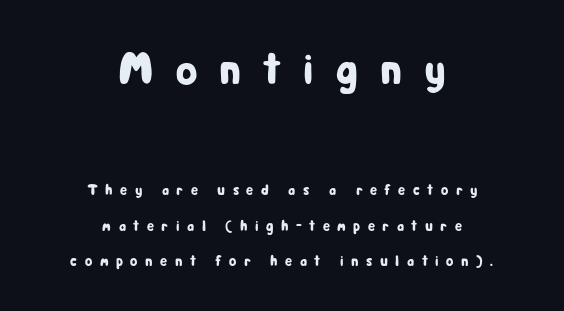
If you squint, the top block still reads clearly — it's the larger of the two. Font category for this specimen: sans-serif. Posture: straight, roman, zero tilt. Rows of type keep a wide berth in the vertical direction. Display-style spreading of the glyphs; the letterfit is very open.
